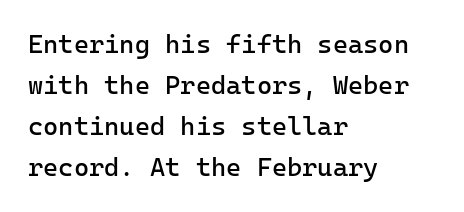
Q: Is the text bold? A: No.
Q: Is the text italic (slanted)? A: No, it is upright.
Q: Is the text underlined? A: No.
Q: How is the paragraph aligned? A: Left-aligned.
Q: Is the spacing between letters normal or unusually wide? A: Normal.
Q: Is the spacing between lines tight, normal or loose? A: Normal.
